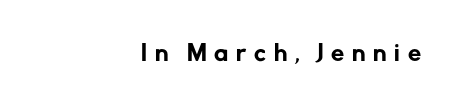
The horizontal fit of the characters is loose and conspicuously gappy. Beneath every word, the page is bare. The lines are quadded right. Style check: upright.
